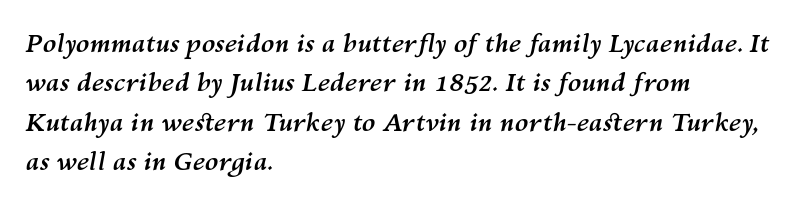
{"italic": "yes", "lean": "right", "slant_degrees": 10, "bold": "yes", "underline": "no", "align": "left", "line_spacing": "normal", "line_spacing_ratio": 1.58, "letter_spacing": "normal", "letter_spacing_em": 0.0, "glyph_px": 25}
